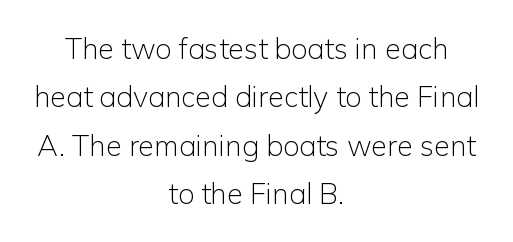
{"serif": "no", "italic": "no", "bold": "no", "weight": "light", "width": "normal", "stroke_contrast": "low", "x_height": "medium", "monospaced": "no", "underline": "no", "align": "center", "line_spacing": "normal", "line_spacing_ratio": 1.67, "letter_spacing": "normal", "letter_spacing_em": 0.0, "glyph_px": 29}
